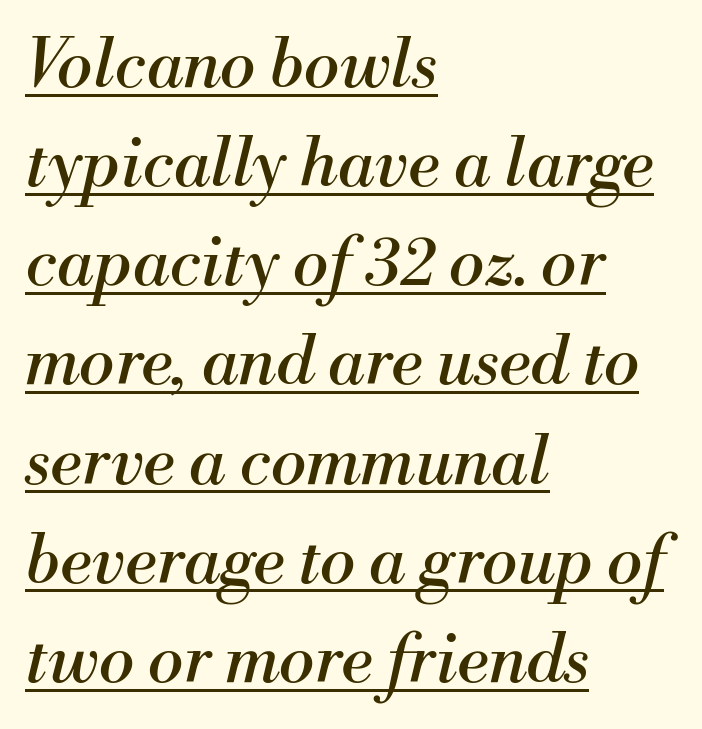
{"serif": "yes", "italic": "yes", "lean": "right", "slant_degrees": 13, "bold": "no", "weight": "regular", "width": "normal", "stroke_contrast": "medium", "x_height": "small", "monospaced": "no", "underline": "yes", "align": "left", "line_spacing": "normal", "line_spacing_ratio": 1.48, "letter_spacing": "normal", "letter_spacing_em": 0.0, "glyph_px": 67}
